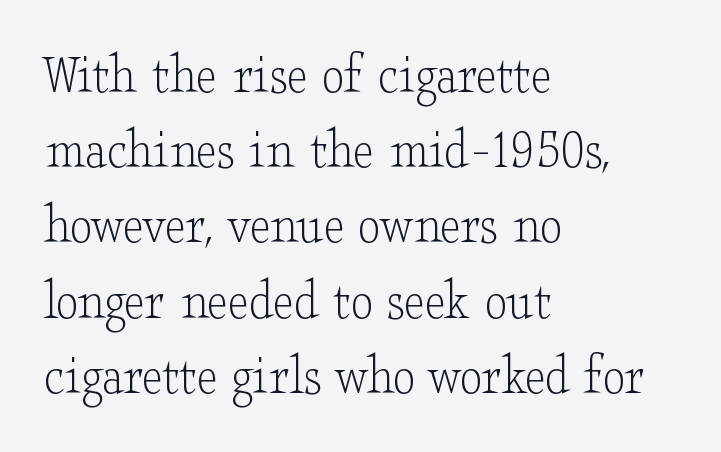
The image shows 57 px light, wide serif type, upright; set left-aligned, normal line spacing (1.32x), normal letter spacing, not underlined; low stroke contrast and a small x-height.
